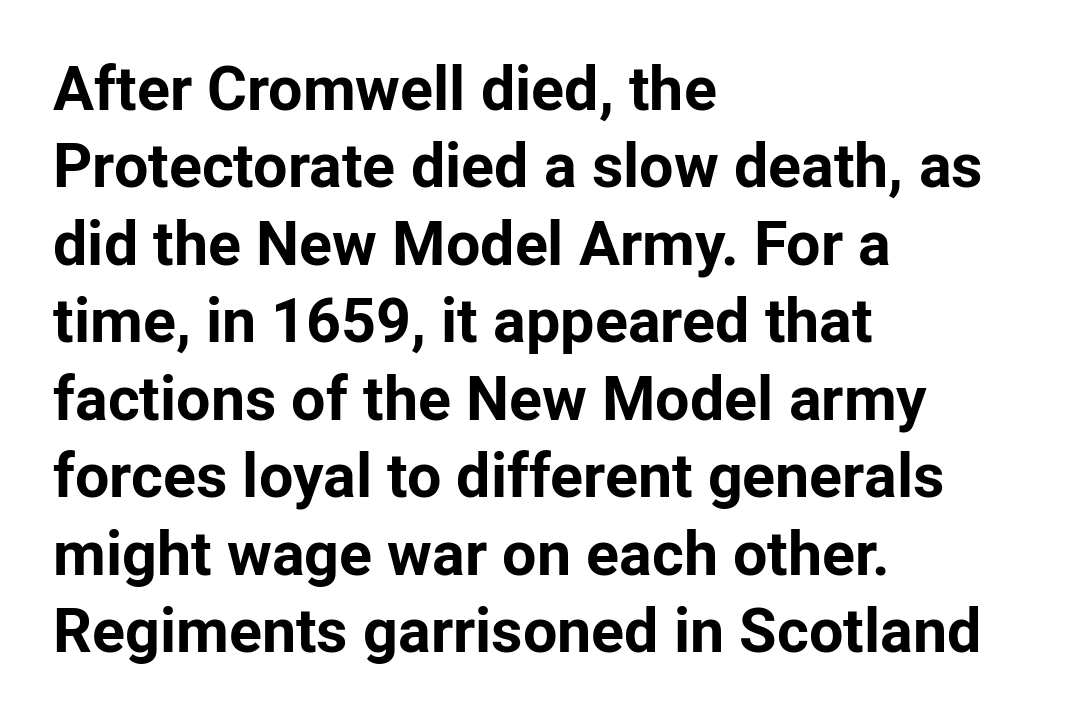
{"serif": "no", "italic": "no", "bold": "yes", "weight": "bold", "width": "normal", "stroke_contrast": "low", "x_height": "medium", "monospaced": "no", "underline": "no", "align": "left", "line_spacing": "normal", "line_spacing_ratio": 1.27, "letter_spacing": "normal", "letter_spacing_em": 0.0, "glyph_px": 61}
